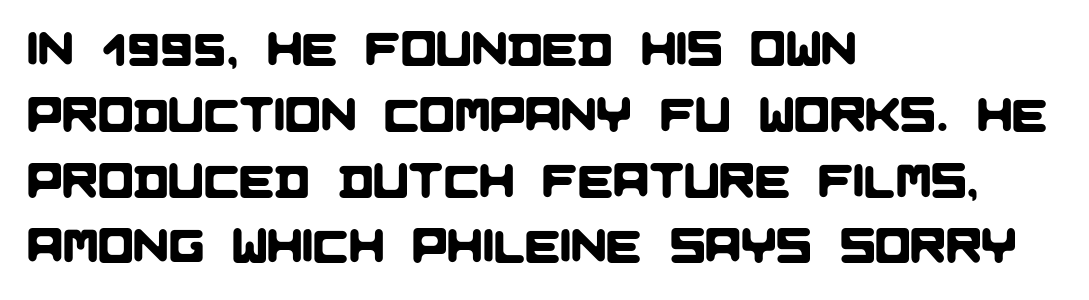
Q: Is the typeface a serif or a sans-serif typeface? A: Sans-serif.
Q: Is the text underlined? A: No.
Q: How is the paragraph aligned? A: Left-aligned.
Q: Is the spacing between letters normal or unusually wide? A: Normal.
Q: Is the spacing between lines tight, normal or loose? A: Normal.
Q: Width (condensed, normal, or wide)? A: Normal.
Q: Stroke contrast? A: Low.
Q: x-height? A: Large.
Q: Monospaced? A: No.
